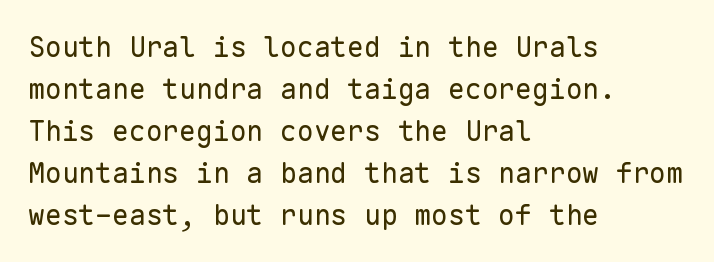
{"serif": "no", "italic": "no", "bold": "no", "weight": "regular", "width": "normal", "stroke_contrast": "low", "x_height": "medium", "monospaced": "yes", "underline": "no", "align": "left", "line_spacing": "normal", "line_spacing_ratio": 1.5, "letter_spacing": "normal", "letter_spacing_em": 0.0, "glyph_px": 28}
